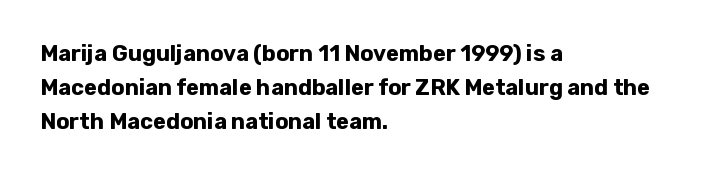
{"italic": "no", "bold": "yes", "underline": "no", "align": "left", "line_spacing": "normal", "line_spacing_ratio": 1.55, "letter_spacing": "normal", "letter_spacing_em": 0.0, "glyph_px": 22}
